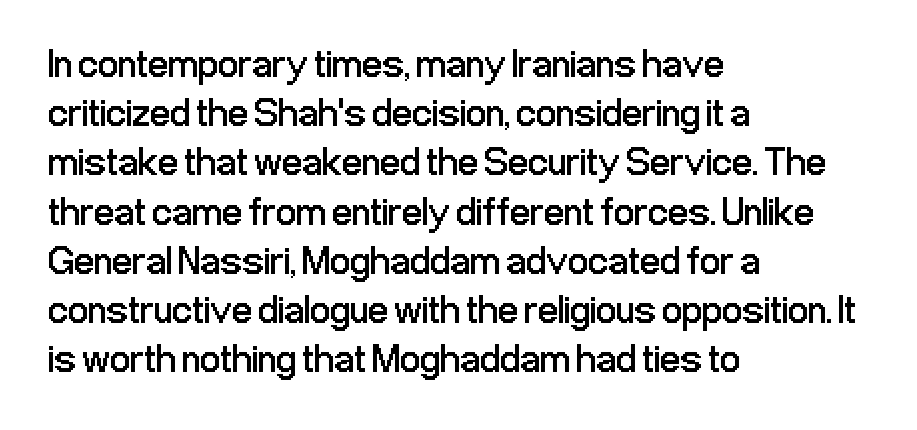
The image shows 40 px regular-weight, condensed sans-serif type, upright; set left-aligned, line spacing 1.23x, normal letter spacing, not underlined; low stroke contrast and a medium x-height.
